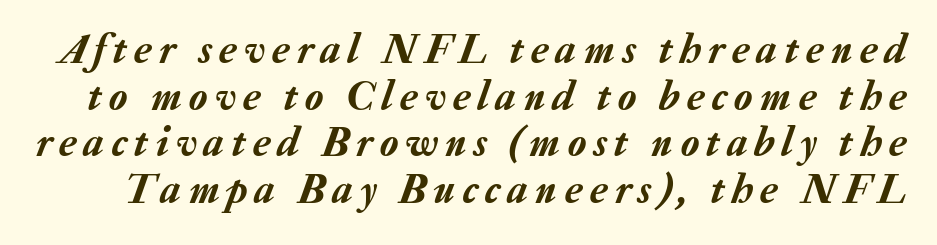
Q: Is the text italic (slanted)? A: Yes, it leans right by about 20 degrees.
Q: Is the text underlined? A: No.
Q: Is the spacing between lines tight, normal or loose? A: Tight.
Q: Width (condensed, normal, or wide)? A: Normal.
Q: Stroke contrast? A: Low.
Q: x-height? A: Medium.
Q: Monospaced? A: No.
